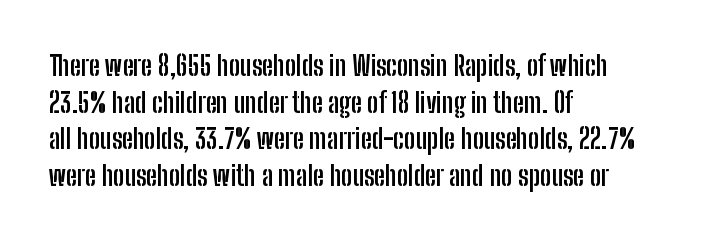
The image shows 27 px bold type, upright; set left-aligned, normal line spacing (1.36x), normal letter spacing, not underlined.
